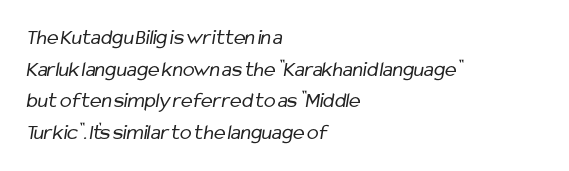
{"bold": "no", "underline": "no", "align": "left", "line_spacing": "normal", "line_spacing_ratio": 1.44, "letter_spacing": "normal", "letter_spacing_em": 0.0, "glyph_px": 22}
